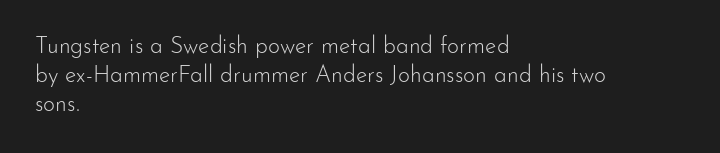
{"italic": "no", "bold": "no", "underline": "no", "align": "left", "line_spacing": "normal", "line_spacing_ratio": 1.27, "letter_spacing": "normal", "letter_spacing_em": 0.0, "glyph_px": 23}
